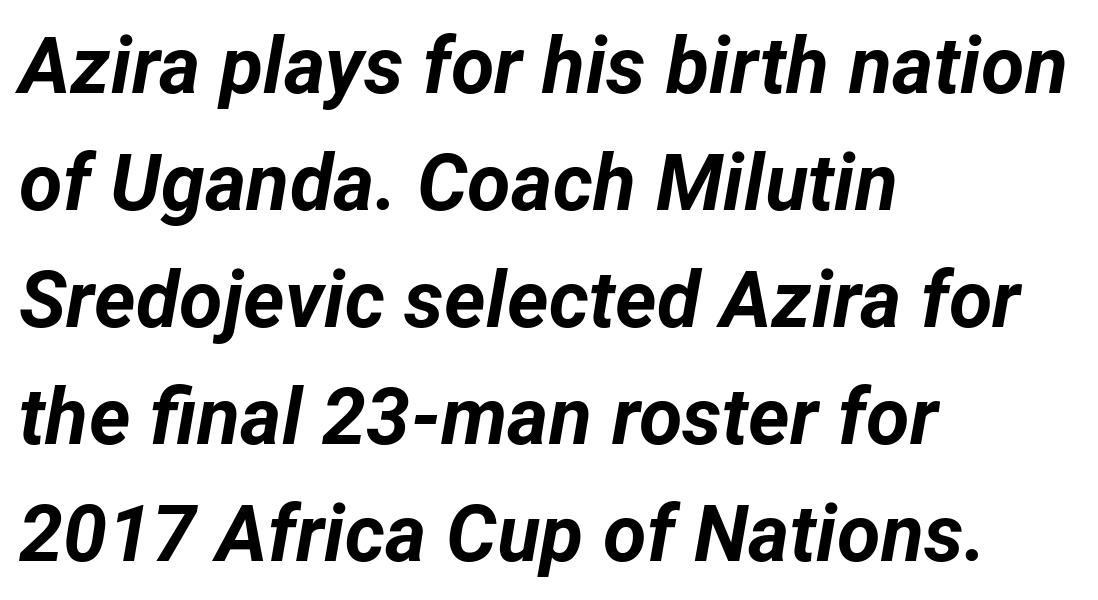
The image shows 79 px bold type, italic (leaning right); set left-aligned, normal line spacing (1.48x), normal letter spacing, not underlined; low stroke contrast and a medium x-height.
